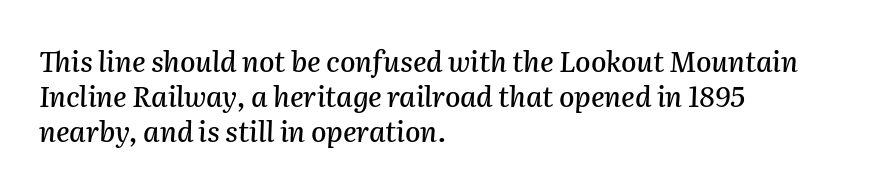
The image shows 28 px text type, italic (leaning right); set left-aligned, normal line spacing (1.25x), normal letter spacing, not underlined; medium stroke contrast and a medium x-height.
